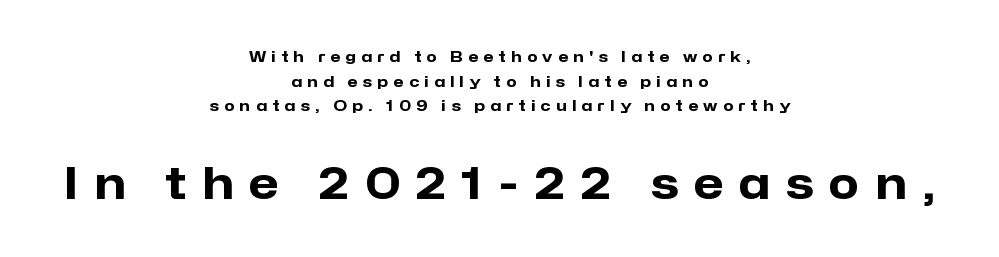
The image shows 44 px heavy sans-serif type, upright; set centered, normal line spacing (1.64x), unusually wide letter spacing (+0.35 em), not underlined; the second (bottom) block is 2.93x larger; low stroke contrast and a medium x-height.
